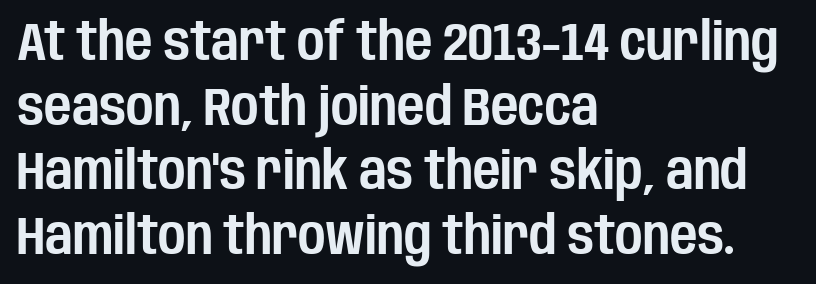
{"serif": "no", "italic": "no", "width": "condensed", "stroke_contrast": "low", "x_height": "large", "monospaced": "no", "underline": "no", "align": "left", "line_spacing_ratio": 1.22, "letter_spacing": "normal", "letter_spacing_em": 0.0, "glyph_px": 53}
